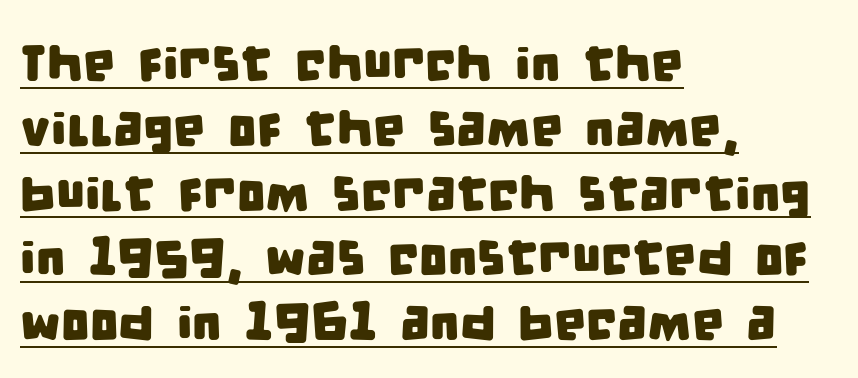
{"serif": "no", "width": "condensed", "stroke_contrast": "low", "x_height": "large", "monospaced": "no", "underline": "yes", "align": "left", "line_spacing": "normal", "line_spacing_ratio": 1.27, "letter_spacing": "normal", "letter_spacing_em": 0.0, "glyph_px": 51}
